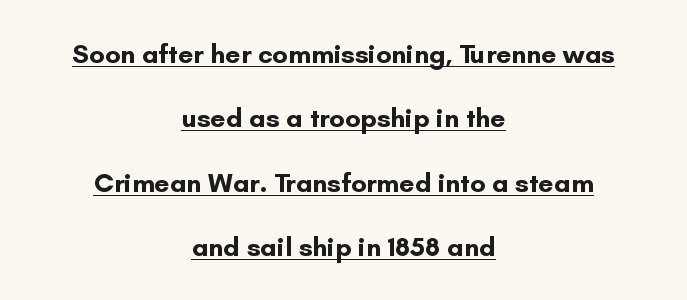
The image shows 27 px bold type, upright; set centered, loose line spacing (2.38x), normal letter spacing, underlined.
